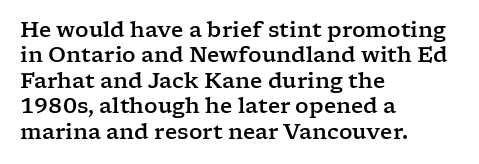
{"italic": "no", "underline": "no", "align": "left", "line_spacing_ratio": 1.21, "letter_spacing": "normal", "letter_spacing_em": 0.0, "glyph_px": 21}
